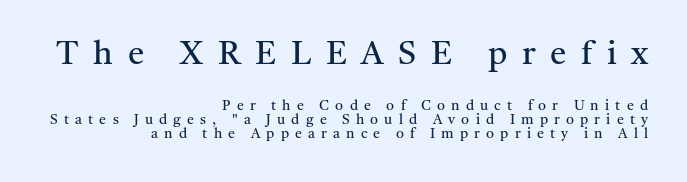
Q: Is the text bold? A: No.
Q: Is the text italic (slanted)? A: No, it is upright.
Q: Is the typeface a serif or a sans-serif typeface? A: Serif.
Q: Is the text underlined? A: No.
Q: How is the paragraph aligned? A: Right-aligned.
Q: Is the spacing between letters normal or unusually wide? A: Unusually wide.
Q: Is the spacing between lines tight, normal or loose? A: Tight.
Q: Which block of text is set in a larger size, the first (top) or the second (bottom)? A: The first (top) one.
Q: Width (condensed, normal, or wide)? A: Normal.
Q: Stroke contrast? A: Medium.
Q: x-height? A: Medium.
Q: Monospaced? A: No.
